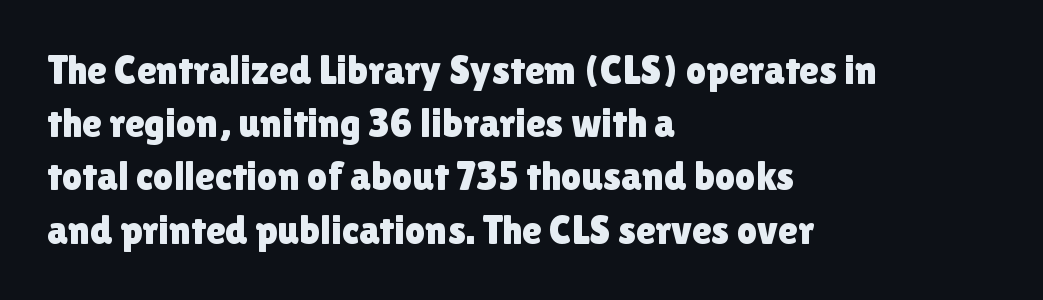
Q: Is the text italic (slanted)? A: No, it is upright.
Q: Is the typeface a serif or a sans-serif typeface? A: Sans-serif.
Q: Is the text underlined? A: No.
Q: How is the paragraph aligned? A: Left-aligned.
Q: Is the spacing between letters normal or unusually wide? A: Normal.
Q: Is the spacing between lines tight, normal or loose? A: Normal.
Q: Width (condensed, normal, or wide)? A: Normal.
Q: x-height? A: Medium.
Q: Monospaced? A: No.
